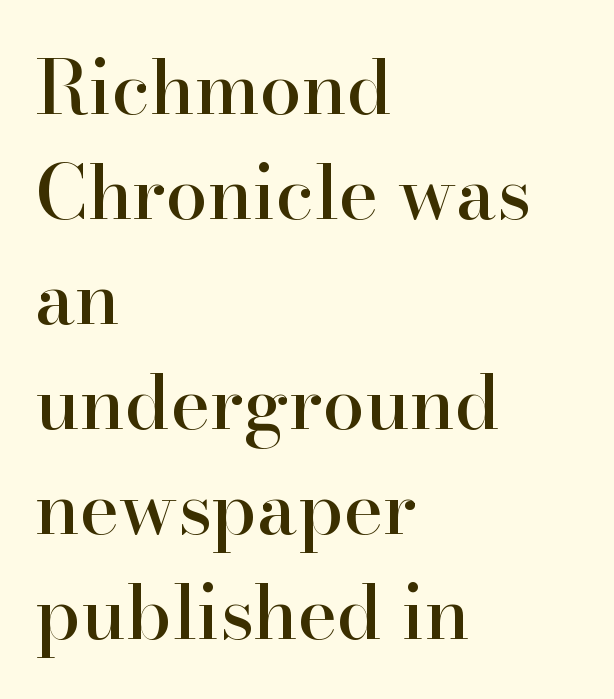
Q: Is the text italic (slanted)? A: No, it is upright.
Q: Is the typeface a serif or a sans-serif typeface? A: Serif.
Q: Is the text underlined? A: No.
Q: How is the paragraph aligned? A: Left-aligned.
Q: Is the spacing between letters normal or unusually wide? A: Normal.
Q: Is the spacing between lines tight, normal or loose? A: Normal.
Q: Width (condensed, normal, or wide)? A: Normal.
Q: Stroke contrast? A: High.
Q: x-height? A: Small.
Q: Monospaced? A: No.
